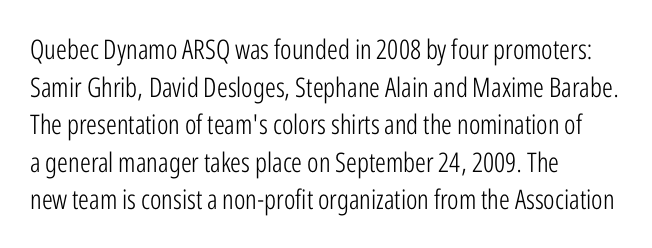
The image shows 27 px text type, upright; set left-aligned, normal line spacing (1.39x), normal letter spacing, not underlined.
